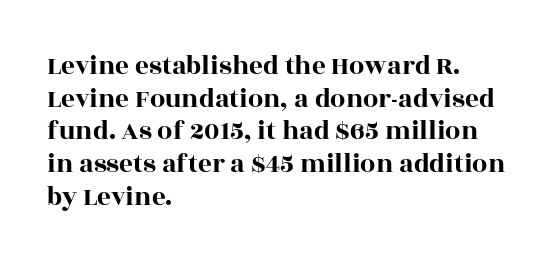
The image shows 27 px text type, upright; set left-aligned, line spacing 1.21x, normal letter spacing, not underlined.
